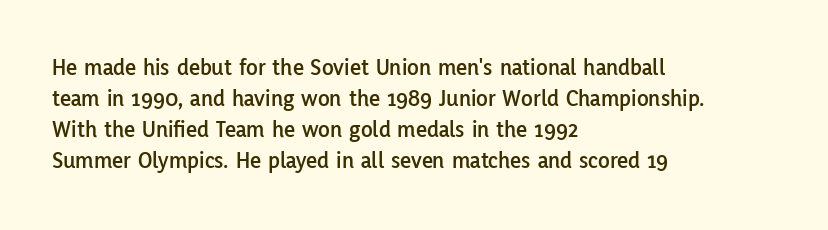
{"italic": "no", "underline": "no", "align": "left", "line_spacing": "normal", "line_spacing_ratio": 1.29, "letter_spacing": "normal", "letter_spacing_em": 0.0, "glyph_px": 24}
